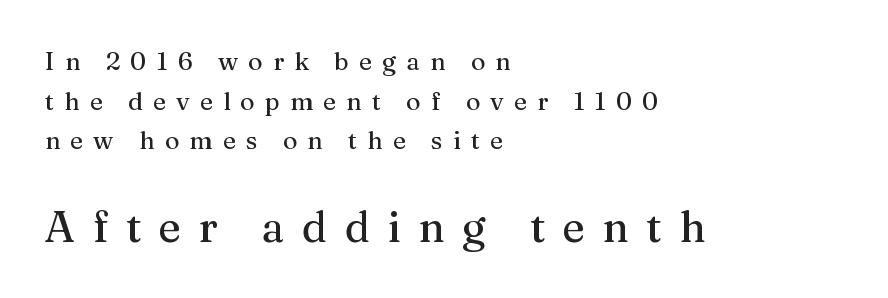
The specimen omits any rule beneath the text block's lines. This sample uses a serif face. The lower block of text is set noticeably larger than the block above it. A student would call this left alignment; a typographer would say flush left, rag right.
